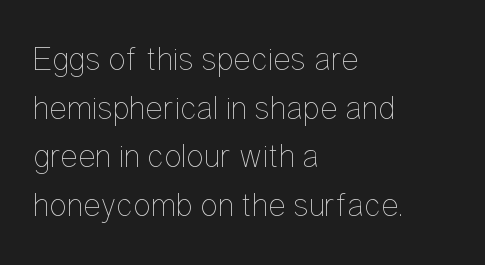
Q: Is the text bold? A: No.
Q: Is the text italic (slanted)? A: No, it is upright.
Q: Is the text underlined? A: No.
Q: How is the paragraph aligned? A: Left-aligned.
Q: Is the spacing between letters normal or unusually wide? A: Normal.
Q: Is the spacing between lines tight, normal or loose? A: Normal.
Q: Width (condensed, normal, or wide)? A: Condensed.
Q: Stroke contrast? A: Low.
Q: x-height? A: Medium.
Q: Monospaced? A: No.
